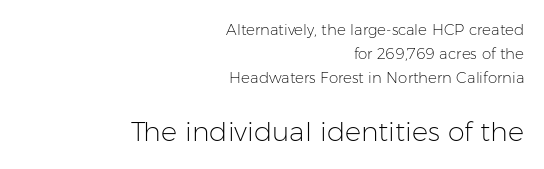
{"italic": "no", "bold": "no", "underline": "no", "align": "right", "line_spacing": "normal", "line_spacing_ratio": 1.61, "letter_spacing": "normal", "letter_spacing_em": 0.0, "larger_block": "second", "size_ratio": 1.8, "glyph_px": 27}
